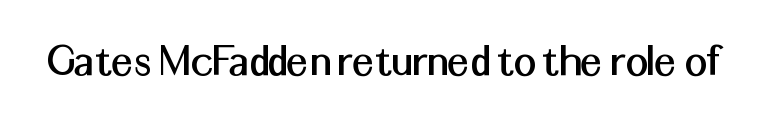
The image shows 49 px sans-serif type, upright; set normal letter spacing, not underlined; medium stroke contrast and a medium x-height.
